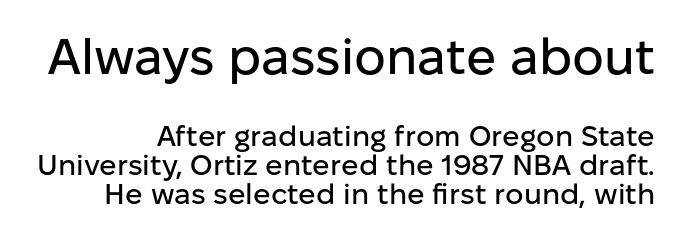
Of the two passages, the one on top uses the larger point size. Quick note: interline space is minimal. Decoration check: the copy has no underline. The face used here is rendered with its standard letterfit. You could not count columns in this text — the font is proportionally spaced.
